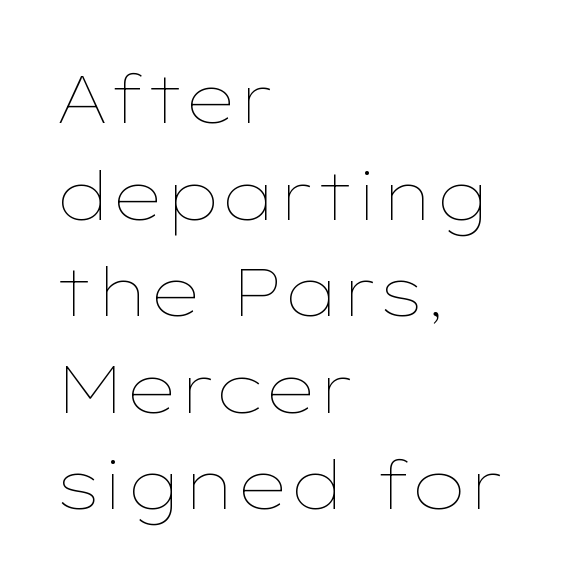
{"italic": "no", "bold": "no", "weight": "thin", "width": "wide", "stroke_contrast": "low", "x_height": "medium", "monospaced": "no", "underline": "no", "align": "left", "line_spacing": "normal", "line_spacing_ratio": 1.42, "letter_spacing": "normal", "letter_spacing_em": 0.0, "glyph_px": 68}
